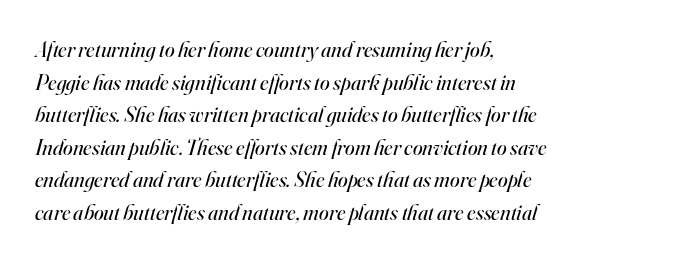
Q: Is the text bold? A: No.
Q: Is the text italic (slanted)? A: Yes, it leans right by about 16 degrees.
Q: Is the text underlined? A: No.
Q: How is the paragraph aligned? A: Left-aligned.
Q: Is the spacing between letters normal or unusually wide? A: Normal.
Q: Is the spacing between lines tight, normal or loose? A: Normal.
